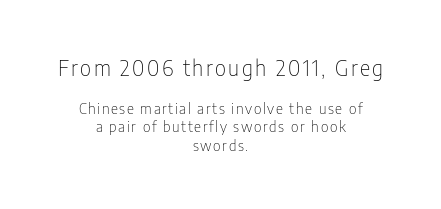
{"italic": "no", "bold": "no", "underline": "no", "align": "center", "line_spacing_ratio": 1.24, "larger_block": "first", "size_ratio": 1.47, "glyph_px": 22}
